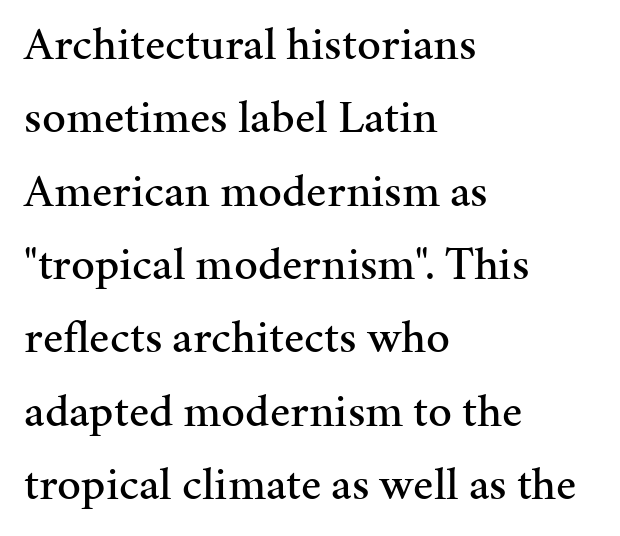
The paragraph shown leans on its left margin. The designer left line spacing at the default. The letters carry serifs — small finishing strokes at the ends of their stems. Unmarked baselines from the first word to the last. Short note: letters normally spaced.
